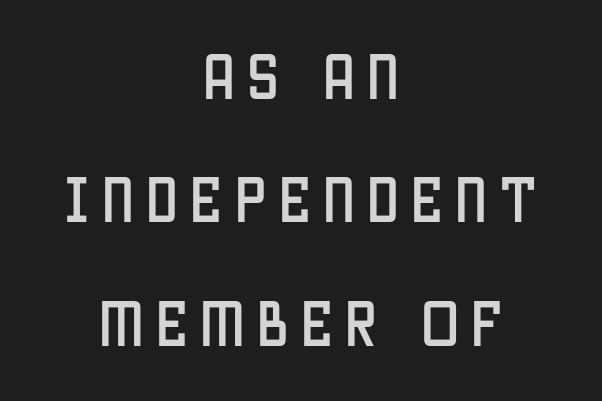
Q: Is the text italic (slanted)? A: No, it is upright.
Q: Is the typeface a serif or a sans-serif typeface? A: Sans-serif.
Q: Is the text underlined? A: No.
Q: How is the paragraph aligned? A: Centered.
Q: Is the spacing between letters normal or unusually wide? A: Unusually wide.
Q: Is the spacing between lines tight, normal or loose? A: Loose.
Q: Width (condensed, normal, or wide)? A: Condensed.
Q: Stroke contrast? A: Low.
Q: x-height? A: Large.
Q: Monospaced? A: No.
